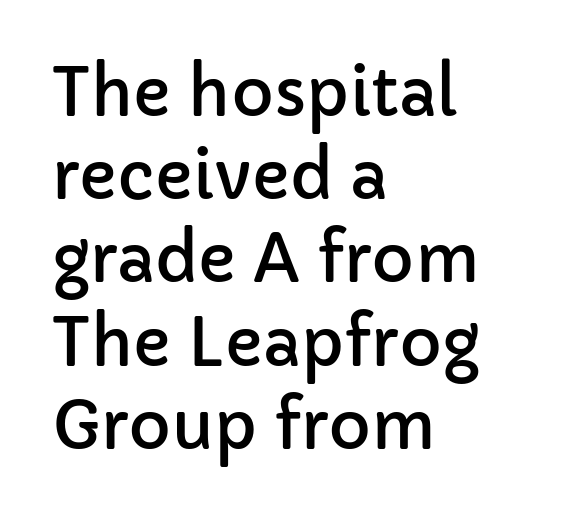
{"serif": "no", "italic": "no", "width": "normal", "stroke_contrast": "low", "x_height": "medium", "monospaced": "no", "underline": "no", "align": "left", "line_spacing": "normal", "line_spacing_ratio": 1.28, "letter_spacing": "normal", "letter_spacing_em": 0.0, "glyph_px": 65}
